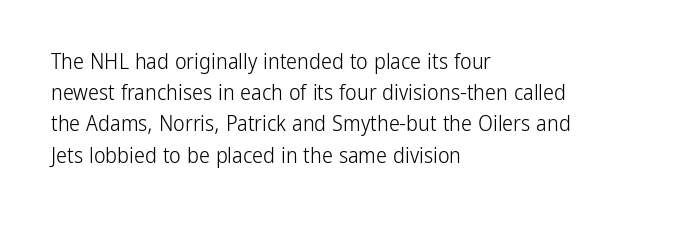
Q: Is the text bold? A: No.
Q: Is the text italic (slanted)? A: No, it is upright.
Q: Is the text underlined? A: No.
Q: How is the paragraph aligned? A: Left-aligned.
Q: Is the spacing between letters normal or unusually wide? A: Normal.
Q: Is the spacing between lines tight, normal or loose? A: Normal.
